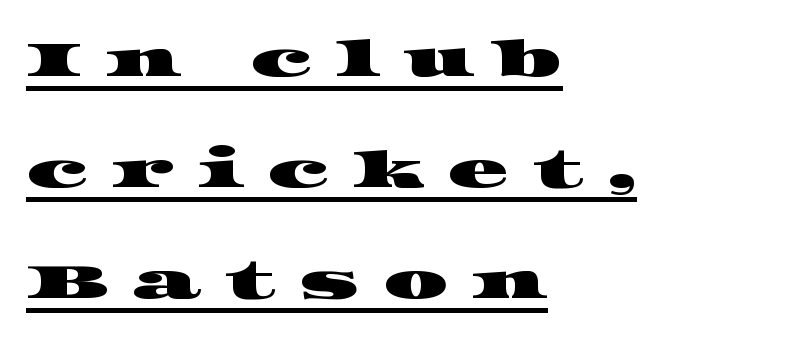
{"serif": "yes", "width": "wide", "stroke_contrast": "high", "x_height": "large", "monospaced": "no", "underline": "yes", "align": "left", "line_spacing": "loose", "line_spacing_ratio": 2.18, "letter_spacing": "wide", "letter_spacing_em": 0.45, "glyph_px": 51}
